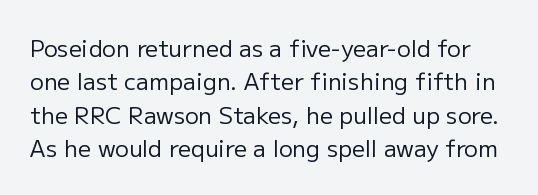
The image shows 23 px text type, upright; set normal line spacing (1.45x), normal letter spacing, not underlined.
